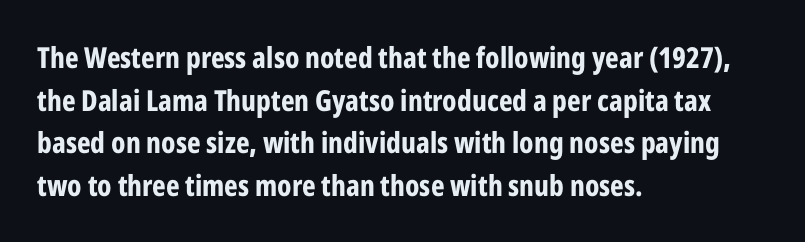
{"serif": "no", "italic": "no", "bold": "yes", "weight": "bold", "width": "condensed", "stroke_contrast": "low", "x_height": "medium", "monospaced": "no", "underline": "no", "align": "left", "line_spacing": "normal", "line_spacing_ratio": 1.47, "letter_spacing": "normal", "letter_spacing_em": 0.0, "glyph_px": 29}
